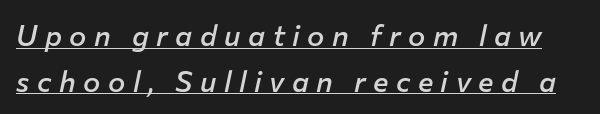
The image shows 29 px semibold type, italic (leaning right); set normal line spacing (1.57x), unusually wide letter spacing (+0.26 em), underlined; low stroke contrast and a medium x-height.
